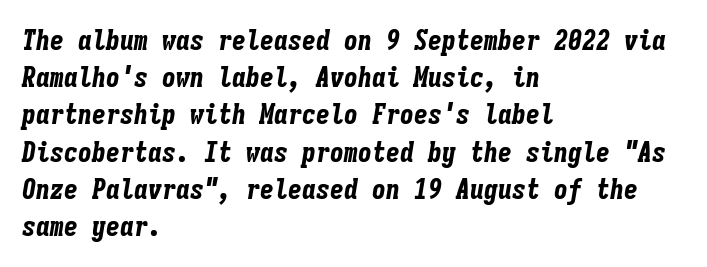
The image shows 28 px bold, condensed type, italic (leaning right), monospaced; set left-aligned, normal line spacing (1.33x), normal letter spacing, not underlined; low stroke contrast and a medium x-height.
